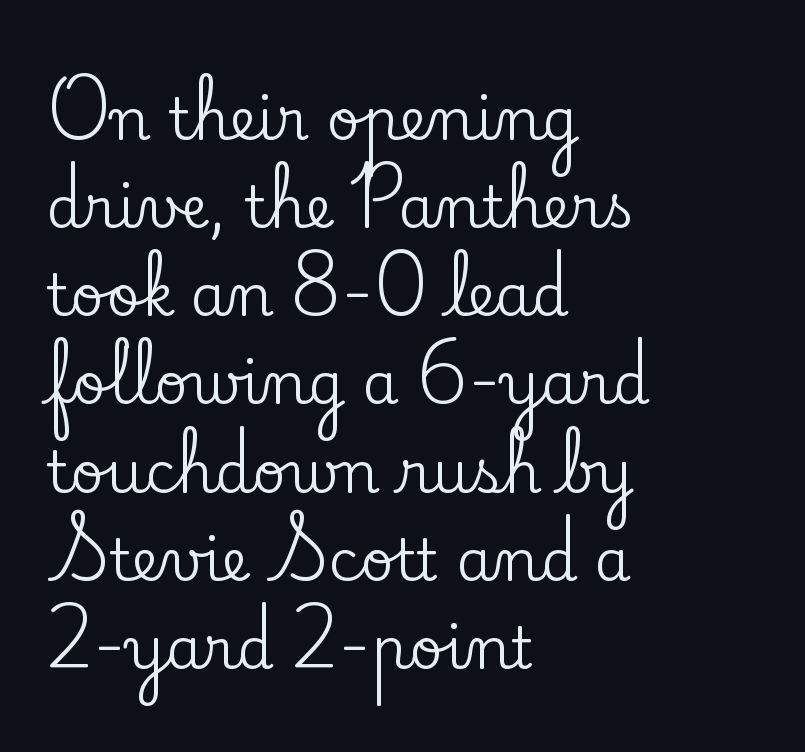
These lines are set flush left with a ragged right edge. Every stem runs plumb, perpendicular to the baseline. What's the leading like? Ordinary, nothing unusual. Here the designer chose a conventional face with non-uniform glyph widths. Rule under the text: the space is simply empty.
